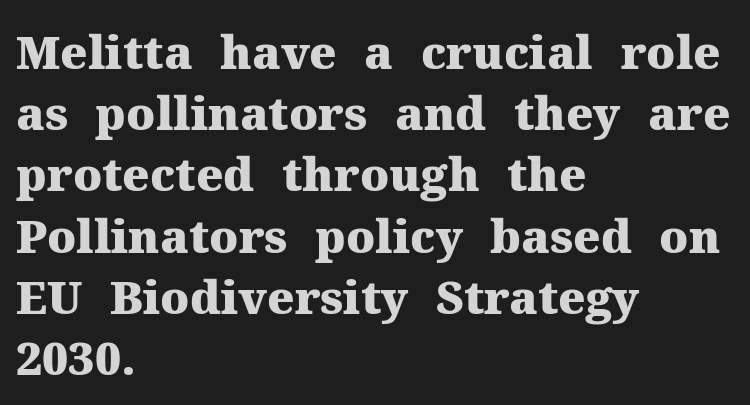
{"serif": "yes", "italic": "no", "bold": "yes", "weight": "heavy", "width": "normal", "stroke_contrast": "medium", "x_height": "medium", "monospaced": "no", "underline": "no", "align": "left", "line_spacing": "normal", "line_spacing_ratio": 1.33, "letter_spacing": "normal", "letter_spacing_em": 0.0, "glyph_px": 46}
